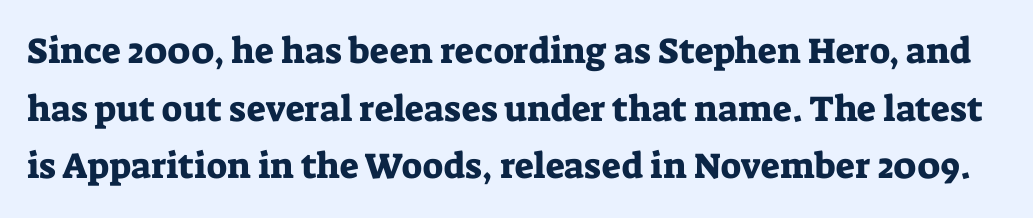
{"serif": "yes", "italic": "no", "width": "normal", "stroke_contrast": "low", "x_height": "medium", "monospaced": "no", "underline": "no", "line_spacing": "normal", "line_spacing_ratio": 1.6, "letter_spacing": "normal", "letter_spacing_em": 0.0, "glyph_px": 36}
